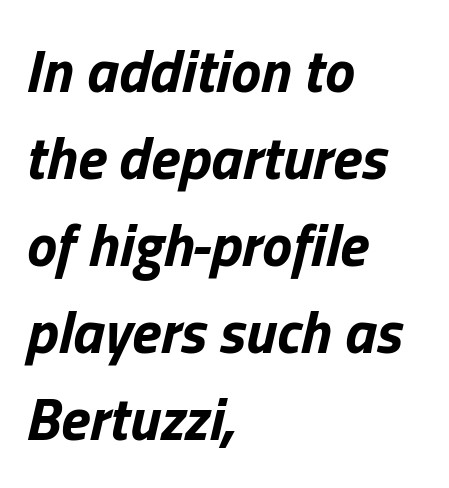
Q: Is the text bold? A: Yes.
Q: Is the text italic (slanted)? A: Yes, it leans right by about 13 degrees.
Q: Is the text underlined? A: No.
Q: How is the paragraph aligned? A: Left-aligned.
Q: Is the spacing between letters normal or unusually wide? A: Normal.
Q: Is the spacing between lines tight, normal or loose? A: Normal.
Q: Width (condensed, normal, or wide)? A: Normal.
Q: Stroke contrast? A: Low.
Q: x-height? A: Medium.
Q: Monospaced? A: No.
